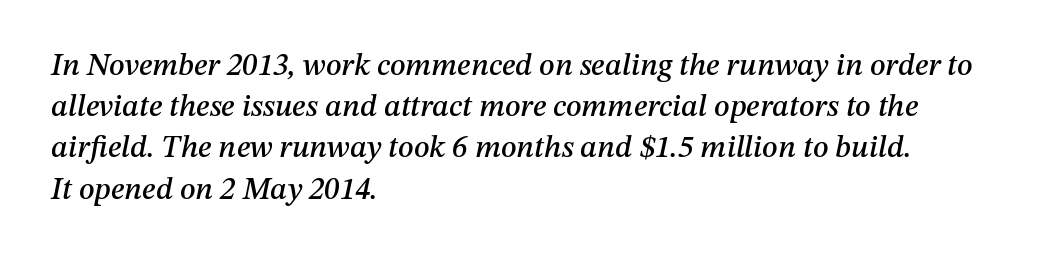
{"italic": "yes", "lean": "right", "slant_degrees": 12, "width": "normal", "stroke_contrast": "medium", "x_height": "medium", "monospaced": "no", "underline": "no", "align": "left", "line_spacing": "normal", "line_spacing_ratio": 1.33, "letter_spacing": "normal", "letter_spacing_em": 0.0, "glyph_px": 31}
